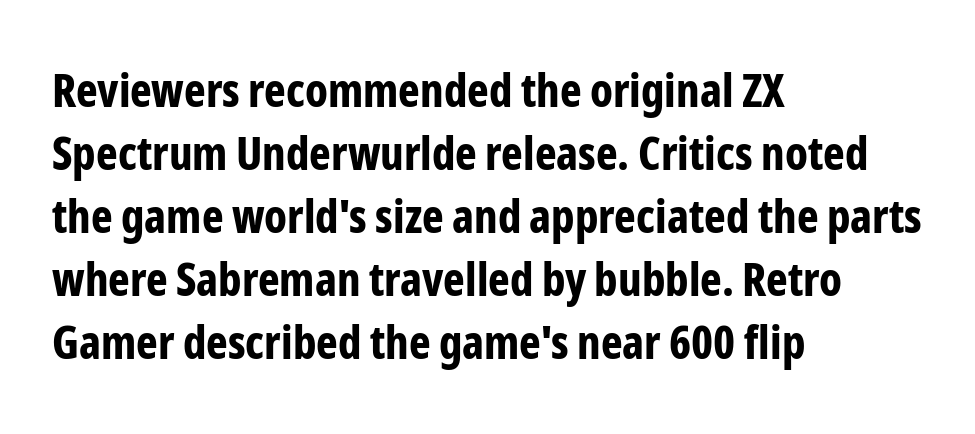
{"serif": "no", "italic": "no", "bold": "yes", "weight": "bold", "width": "condensed", "stroke_contrast": "low", "x_height": "medium", "monospaced": "no", "underline": "no", "align": "left", "line_spacing": "normal", "line_spacing_ratio": 1.37, "letter_spacing": "normal", "letter_spacing_em": 0.0, "glyph_px": 46}
